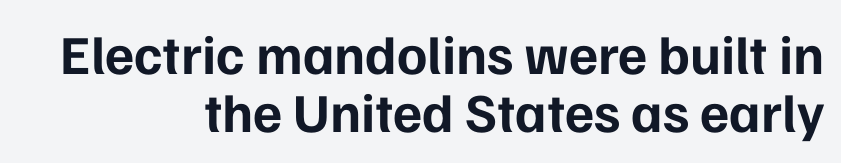
Quick note: interline space is minimal. If you drew a line through each stem, it would be perfectly vertical. Descender tails drop into unmarked territory. No feet cap the strokes, marking this as sans-serif type. Honestly, the letter spacing is just normal — you wouldn't notice it. Note the varied advance widths — an 'i' is clearly narrower than an 'm'.
